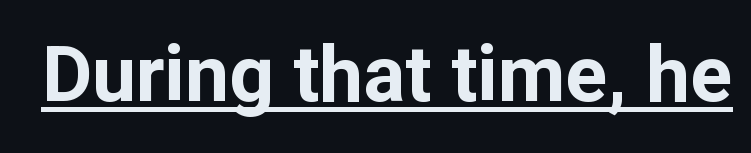
{"serif": "no", "italic": "no", "bold": "yes", "weight": "bold", "width": "normal", "stroke_contrast": "low", "x_height": "medium", "monospaced": "no", "underline": "yes", "letter_spacing": "normal", "letter_spacing_em": 0.0, "glyph_px": 78}
